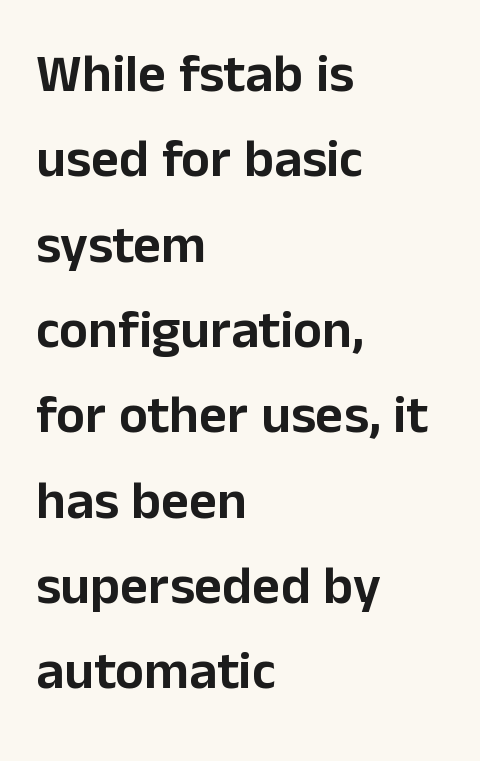
The image shows 54 px sans-serif type, upright; set left-aligned, normal line spacing (1.58x), normal letter spacing, not underlined; low stroke contrast and a medium x-height.
